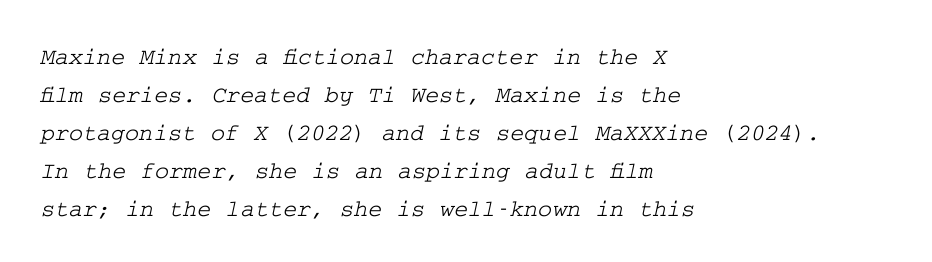
Characters follow at the spacing the type designer built in. Does the leading feel generous? No, just average. Quick note: underline off. The paragraph shown leans on its left margin.
